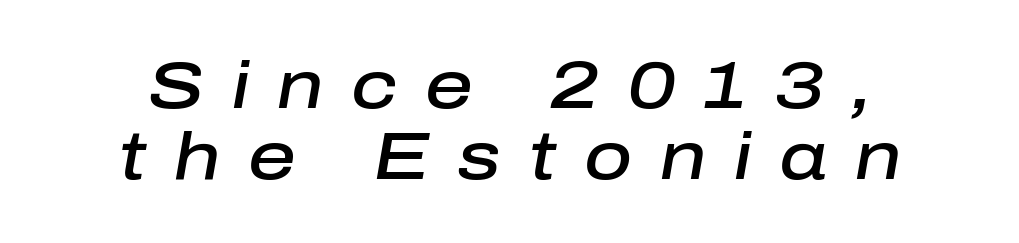
{"italic": "yes", "lean": "right", "slant_degrees": 10, "bold": "semi", "weight": "semibold", "width": "normal", "stroke_contrast": "low", "x_height": "medium", "monospaced": "no", "underline": "no", "line_spacing": "tight", "line_spacing_ratio": 1.07, "letter_spacing": "wide", "letter_spacing_em": 0.42, "glyph_px": 66}
